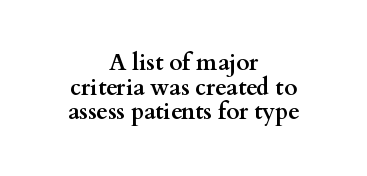
{"italic": "no", "bold": "yes", "underline": "no", "align": "center", "line_spacing": "tight", "line_spacing_ratio": 1.07, "letter_spacing": "normal", "letter_spacing_em": 0.0, "glyph_px": 23}
